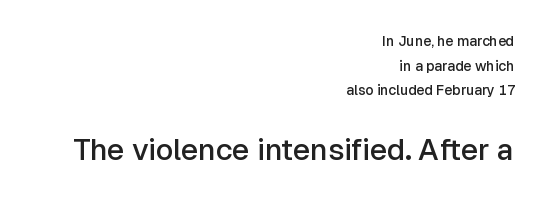
{"serif": "no", "italic": "no", "bold": "semi", "weight": "semibold", "width": "normal", "stroke_contrast": "low", "x_height": "medium", "monospaced": "no", "underline": "no", "align": "right", "line_spacing_ratio": 1.76, "letter_spacing": "normal", "letter_spacing_em": 0.0, "larger_block": "second", "size_ratio": 2.14, "glyph_px": 30}
